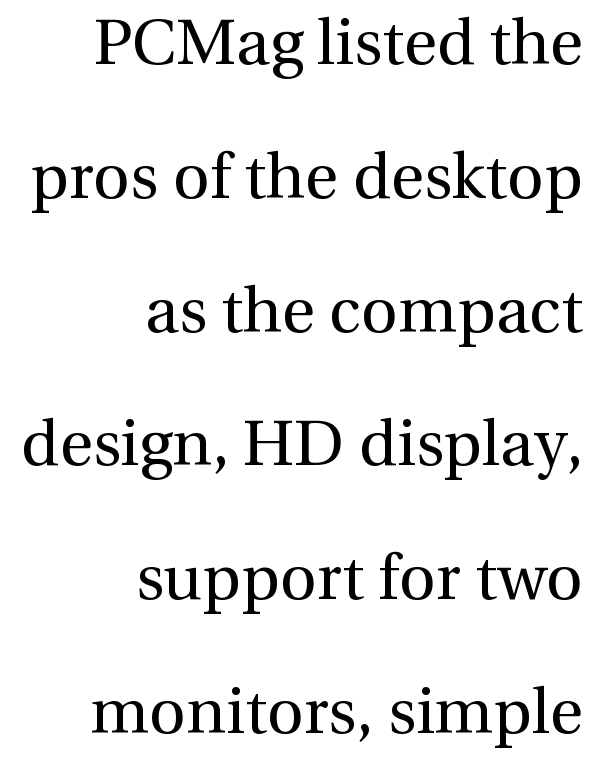
Q: Is the text bold? A: No.
Q: Is the text italic (slanted)? A: No, it is upright.
Q: Is the typeface a serif or a sans-serif typeface? A: Serif.
Q: Is the text underlined? A: No.
Q: How is the paragraph aligned? A: Right-aligned.
Q: Is the spacing between letters normal or unusually wide? A: Normal.
Q: Is the spacing between lines tight, normal or loose? A: Loose.
Q: Width (condensed, normal, or wide)? A: Normal.
Q: x-height? A: Medium.
Q: Monospaced? A: No.
